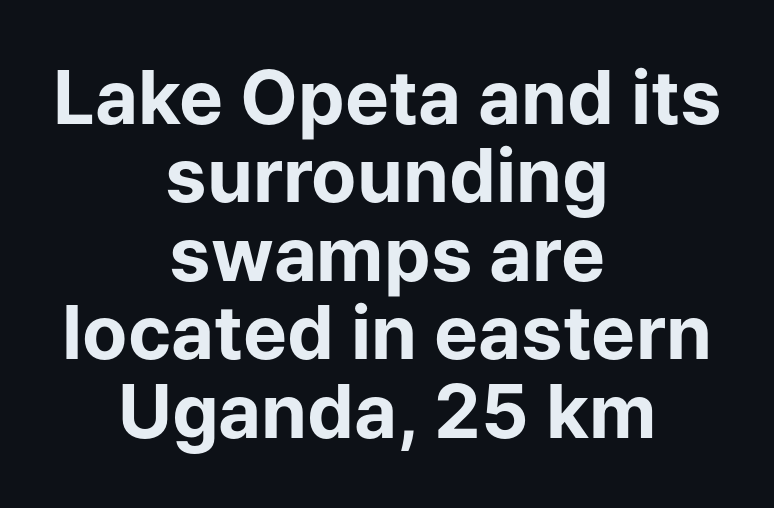
{"serif": "no", "italic": "no", "bold": "yes", "weight": "bold", "width": "normal", "stroke_contrast": "low", "x_height": "medium", "monospaced": "no", "underline": "no", "align": "center", "line_spacing": "tight", "line_spacing_ratio": 1.06, "letter_spacing": "normal", "letter_spacing_em": 0.0, "glyph_px": 74}
